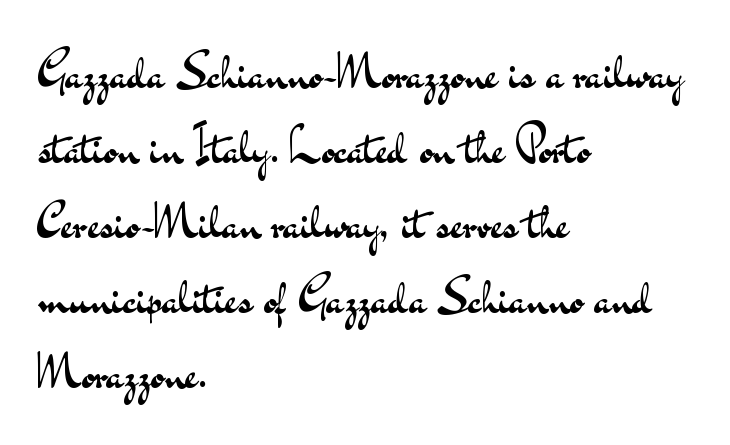
Q: Is the text bold? A: No.
Q: Is the text italic (slanted)? A: Yes.
Q: Is the typeface a serif or a sans-serif typeface? A: Sans-serif.
Q: Is the text underlined? A: No.
Q: How is the paragraph aligned? A: Left-aligned.
Q: Is the spacing between letters normal or unusually wide? A: Normal.
Q: Is the spacing between lines tight, normal or loose? A: Normal.
Q: Width (condensed, normal, or wide)? A: Wide.
Q: Stroke contrast? A: Medium.
Q: x-height? A: Small.
Q: Monospaced? A: No.
